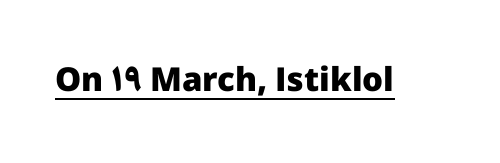
The image shows 33 px heavy sans-serif type, upright; set normal letter spacing, underlined; low stroke contrast and a medium x-height.
